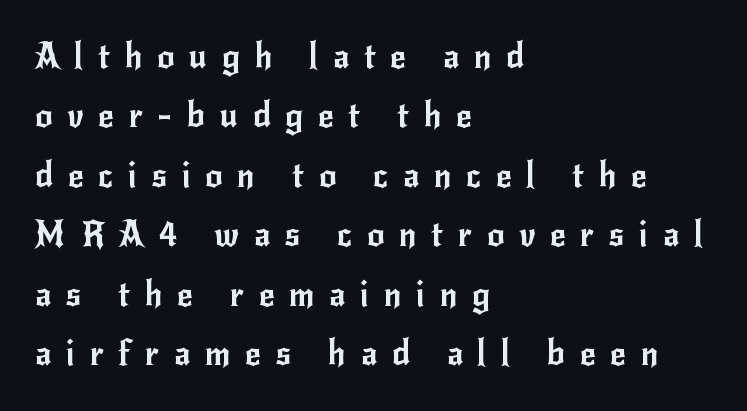
{"serif": "no", "italic": "no", "width": "normal", "stroke_contrast": "low", "x_height": "small", "monospaced": "no", "underline": "no", "align": "left", "line_spacing_ratio": 1.75, "letter_spacing": "wide", "letter_spacing_em": 0.43, "glyph_px": 34}
